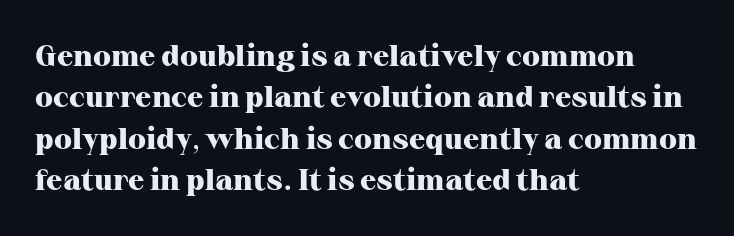
Q: Is the text bold? A: Yes.
Q: Is the text italic (slanted)? A: No, it is upright.
Q: Is the typeface a serif or a sans-serif typeface? A: Serif.
Q: Is the text underlined? A: No.
Q: How is the paragraph aligned? A: Left-aligned.
Q: Is the spacing between letters normal or unusually wide? A: Normal.
Q: Is the spacing between lines tight, normal or loose? A: Normal.
Q: Width (condensed, normal, or wide)? A: Normal.
Q: Stroke contrast? A: High.
Q: x-height? A: Medium.
Q: Monospaced? A: No.
